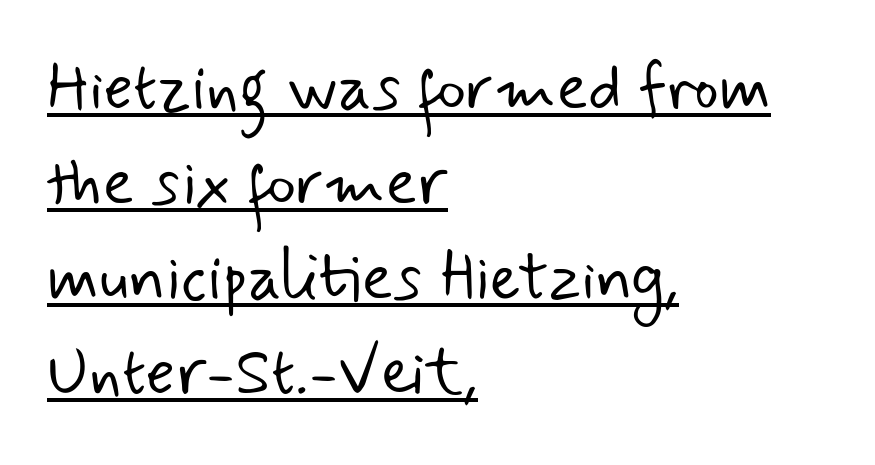
{"serif": "no", "bold": "no", "weight": "light", "width": "normal", "stroke_contrast": "low", "x_height": "small", "monospaced": "no", "underline": "yes", "align": "left", "line_spacing": "normal", "line_spacing_ratio": 1.46, "letter_spacing": "normal", "letter_spacing_em": 0.0, "glyph_px": 65}
